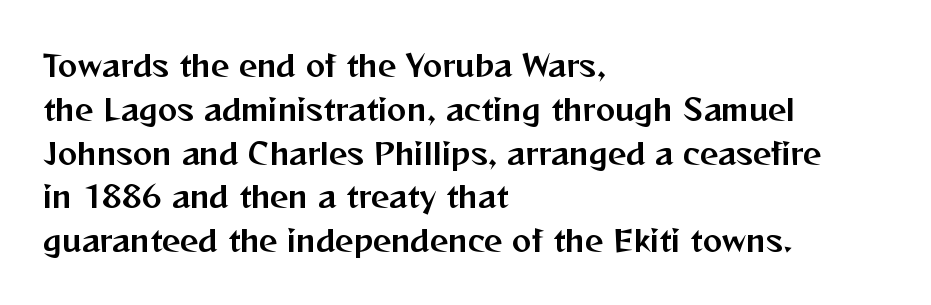
How would I describe the line gaps? Plain and ordinary. Caption: multi-line text, flush left, ragged right. Underline: absent. How are the letters spaced? Ordinarily, with no added tracking.
